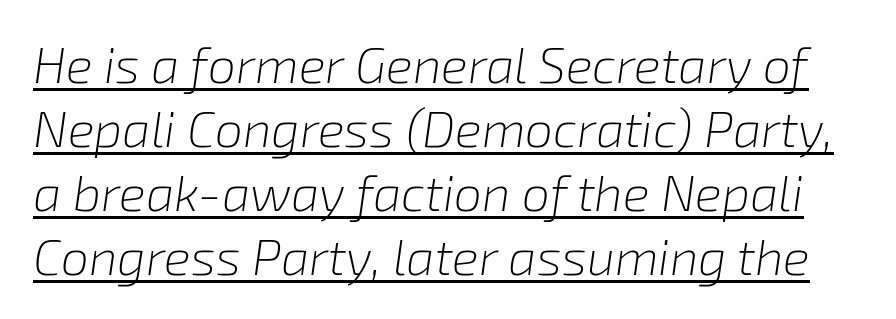
Quick note: interline space is typical. The typesetting does not lean heavy: it is not bold. The rendering uses the underline text-decoration. Italic? Definitely — the glyphs are oblique.
